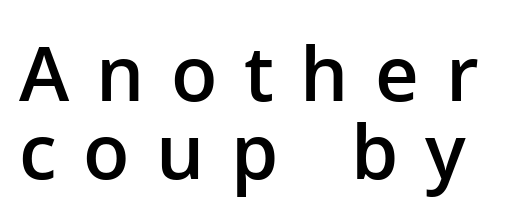
Q: Is the text bold? A: Semi-bold.
Q: Is the text italic (slanted)? A: No, it is upright.
Q: Is the typeface a serif or a sans-serif typeface? A: Sans-serif.
Q: Is the text underlined? A: No.
Q: Is the spacing between letters normal or unusually wide? A: Unusually wide.
Q: Is the spacing between lines tight, normal or loose? A: Tight.
Q: Width (condensed, normal, or wide)? A: Normal.
Q: Stroke contrast? A: Low.
Q: x-height? A: Medium.
Q: Monospaced? A: No.
